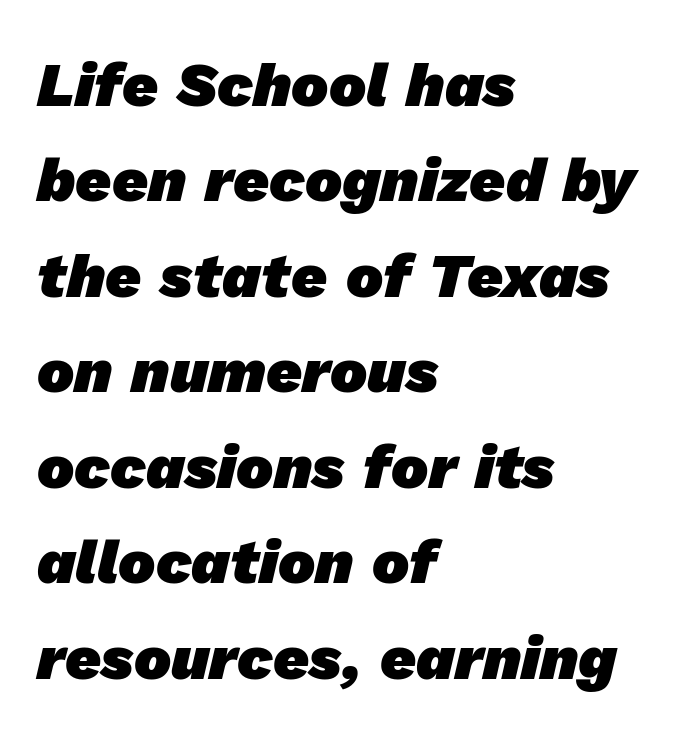
The image shows 62 px heavy sans-serif type; set left-aligned, normal line spacing (1.54x), normal letter spacing, not underlined; low stroke contrast and a medium x-height.
